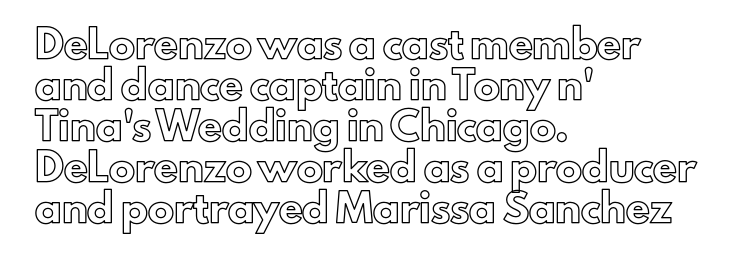
The image shows 26 px text type, upright; set left-aligned, normal line spacing (1.58x), normal letter spacing, not underlined.
